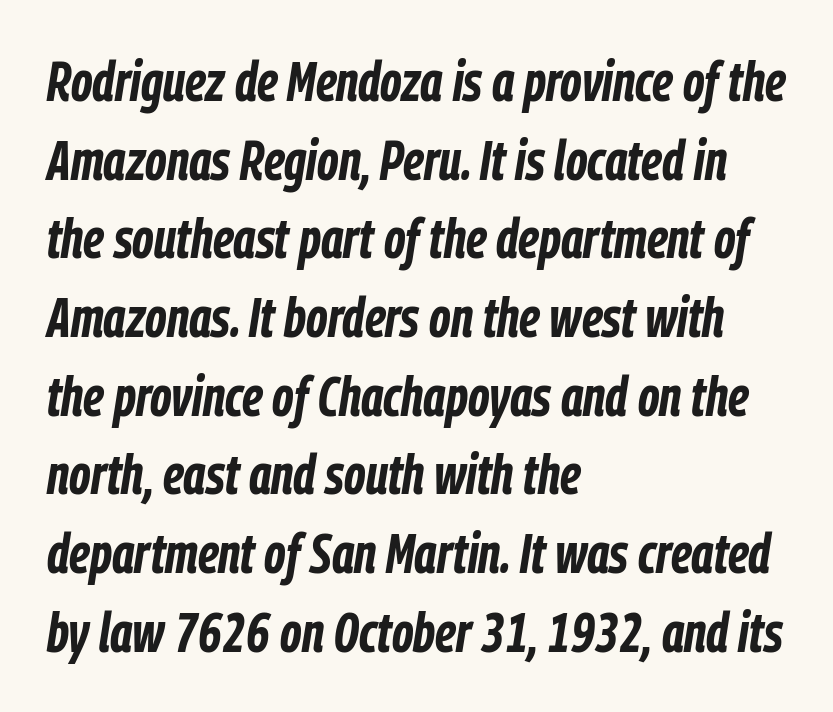
Q: Is the text bold? A: Yes.
Q: Is the text italic (slanted)? A: Yes, it leans right by about 9 degrees.
Q: Is the text underlined? A: No.
Q: How is the paragraph aligned? A: Left-aligned.
Q: Is the spacing between letters normal or unusually wide? A: Normal.
Q: Is the spacing between lines tight, normal or loose? A: Normal.
Q: Width (condensed, normal, or wide)? A: Condensed.
Q: Stroke contrast? A: Low.
Q: x-height? A: Medium.
Q: Monospaced? A: No.
